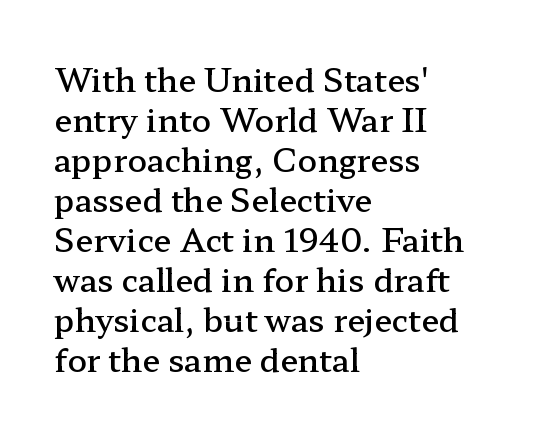
The image shows 32 px semibold, wide serif type, upright; set left-aligned, normal line spacing (1.25x), normal letter spacing, not underlined; low stroke contrast and a medium x-height.
